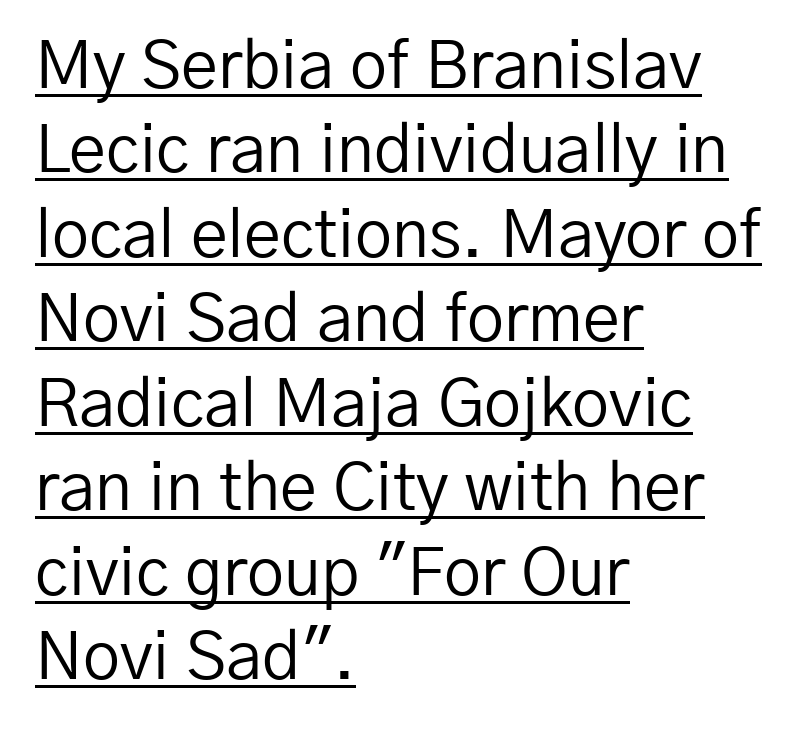
Q: Is the text bold? A: No.
Q: Is the text italic (slanted)? A: No, it is upright.
Q: Is the typeface a serif or a sans-serif typeface? A: Sans-serif.
Q: Is the text underlined? A: Yes.
Q: How is the paragraph aligned? A: Left-aligned.
Q: Is the spacing between letters normal or unusually wide? A: Normal.
Q: Is the spacing between lines tight, normal or loose? A: Normal.
Q: Width (condensed, normal, or wide)? A: Normal.
Q: Stroke contrast? A: Low.
Q: x-height? A: Medium.
Q: Monospaced? A: No.
